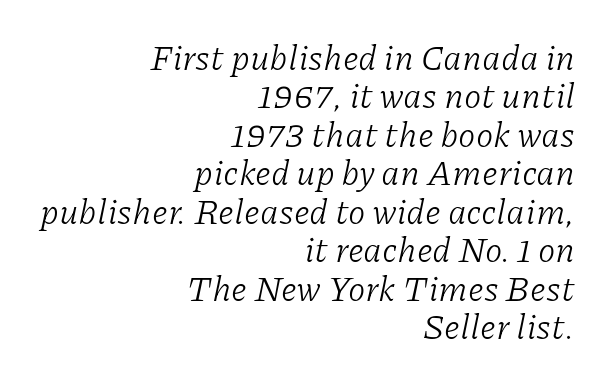
Q: Is the text bold? A: No.
Q: Is the text italic (slanted)? A: Yes, it leans right by about 11 degrees.
Q: Is the typeface a serif or a sans-serif typeface? A: Serif.
Q: Is the text underlined? A: No.
Q: How is the paragraph aligned? A: Right-aligned.
Q: Is the spacing between letters normal or unusually wide? A: Normal.
Q: Is the spacing between lines tight, normal or loose? A: Tight.
Q: Width (condensed, normal, or wide)? A: Normal.
Q: Stroke contrast? A: Low.
Q: x-height? A: Medium.
Q: Monospaced? A: No.
